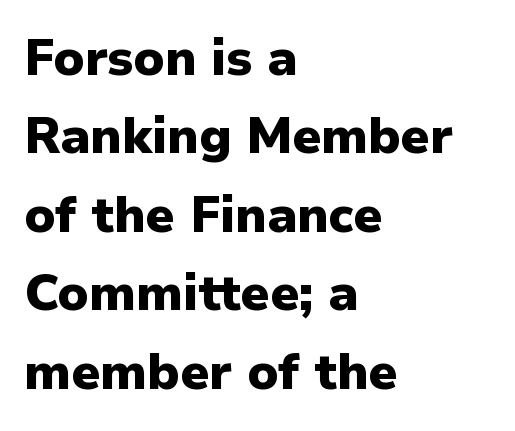
The image shows 50 px heavy sans-serif type, upright; set left-aligned, normal line spacing (1.57x), normal letter spacing, not underlined; low stroke contrast and a medium x-height.
